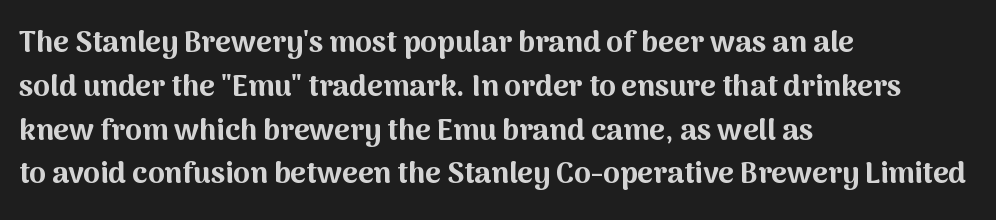
Q: Is the text bold? A: Yes.
Q: Is the text italic (slanted)? A: No, it is upright.
Q: Is the typeface a serif or a sans-serif typeface? A: Sans-serif.
Q: Is the text underlined? A: No.
Q: How is the paragraph aligned? A: Left-aligned.
Q: Is the spacing between letters normal or unusually wide? A: Normal.
Q: Is the spacing between lines tight, normal or loose? A: Normal.
Q: Width (condensed, normal, or wide)? A: Normal.
Q: Stroke contrast? A: Medium.
Q: x-height? A: Medium.
Q: Monospaced? A: No.
